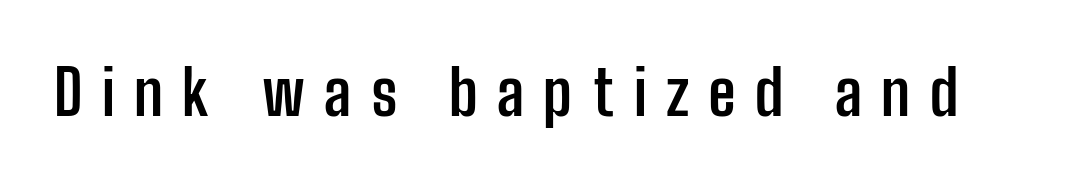
Q: Is the text bold? A: Yes.
Q: Is the text italic (slanted)? A: No, it is upright.
Q: Is the typeface a serif or a sans-serif typeface? A: Sans-serif.
Q: Is the text underlined? A: No.
Q: Is the spacing between letters normal or unusually wide? A: Unusually wide.
Q: Width (condensed, normal, or wide)? A: Condensed.
Q: Stroke contrast? A: Low.
Q: x-height? A: Medium.
Q: Monospaced? A: No.
